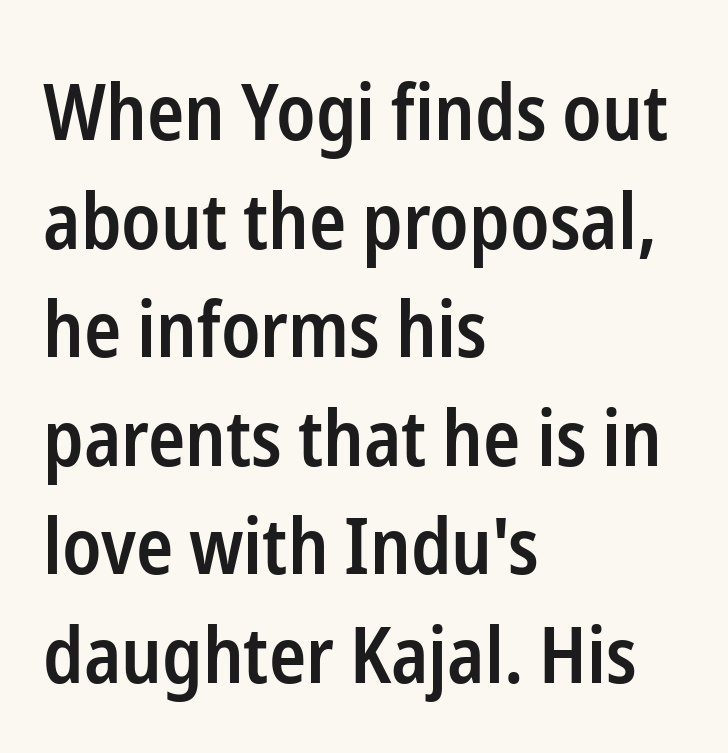
The image shows 77 px semibold, condensed sans-serif type, upright; set left-aligned, normal line spacing (1.41x), normal letter spacing, not underlined; low stroke contrast and a medium x-height.
